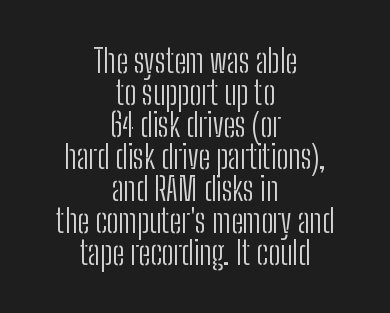
Q: Is the text bold? A: No.
Q: Is the text italic (slanted)? A: No, it is upright.
Q: Is the typeface a serif or a sans-serif typeface? A: Sans-serif.
Q: Is the text underlined? A: No.
Q: How is the paragraph aligned? A: Centered.
Q: Is the spacing between letters normal or unusually wide? A: Normal.
Q: Is the spacing between lines tight, normal or loose? A: Tight.
Q: Width (condensed, normal, or wide)? A: Condensed.
Q: Stroke contrast? A: Low.
Q: x-height? A: Medium.
Q: Monospaced? A: No.
